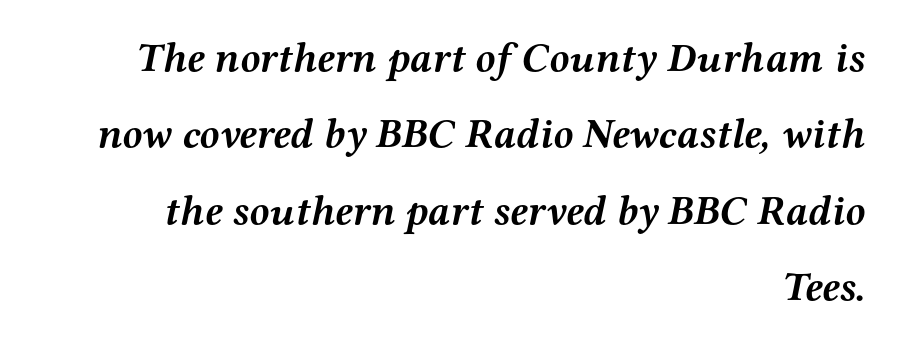
The strip under each line holds only bare page. Slant detected: the letters are inclined. Typographically, this falls in the serif category. Here the designer chose a conventional face with non-uniform glyph widths. Inter-character spacing is left at the font's built-in metrics. You'd pick this weight for a headline — it's a proper bold.
